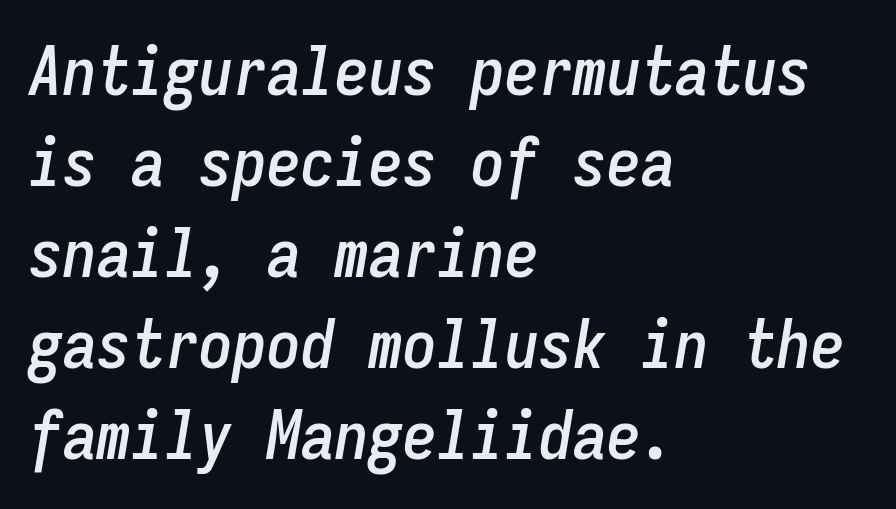
{"italic": "yes", "lean": "right", "slant_degrees": 9, "width": "condensed", "stroke_contrast": "low", "x_height": "medium", "monospaced": "yes", "underline": "no", "align": "left", "line_spacing": "normal", "line_spacing_ratio": 1.34, "letter_spacing": "normal", "letter_spacing_em": 0.0, "glyph_px": 68}
